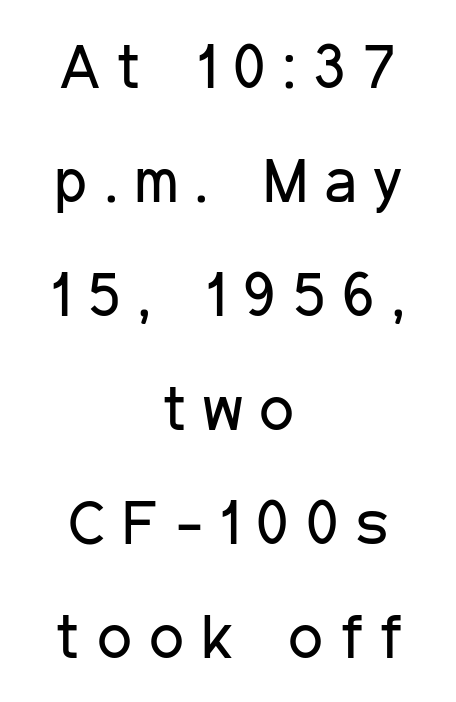
The image shows 62 px regular-weight, condensed sans-serif type, upright; set centered, line spacing 1.84x, unusually wide letter spacing (+0.28 em), not underlined; low stroke contrast and a medium x-height.
